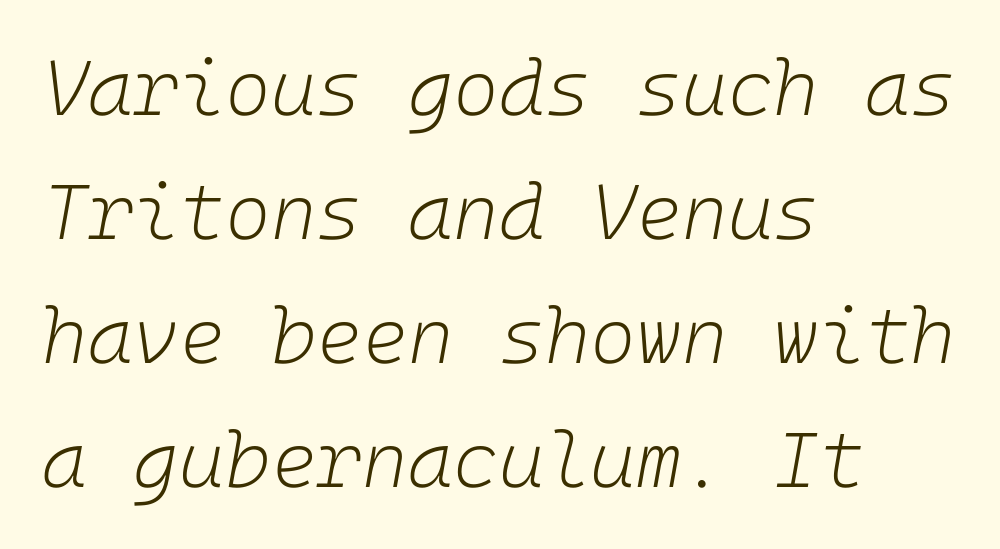
The image shows 78 px light type, italic (leaning right); set left-aligned, normal line spacing (1.59x), normal letter spacing, not underlined; low stroke contrast and a medium x-height.
